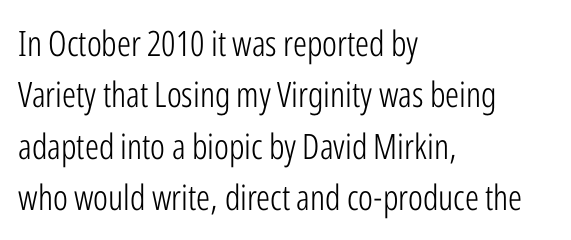
Q: Is the text bold? A: No.
Q: Is the text italic (slanted)? A: No, it is upright.
Q: Is the typeface a serif or a sans-serif typeface? A: Sans-serif.
Q: Is the text underlined? A: No.
Q: How is the paragraph aligned? A: Left-aligned.
Q: Is the spacing between letters normal or unusually wide? A: Normal.
Q: Is the spacing between lines tight, normal or loose? A: Normal.
Q: Width (condensed, normal, or wide)? A: Condensed.
Q: Stroke contrast? A: Low.
Q: x-height? A: Medium.
Q: Monospaced? A: No.
